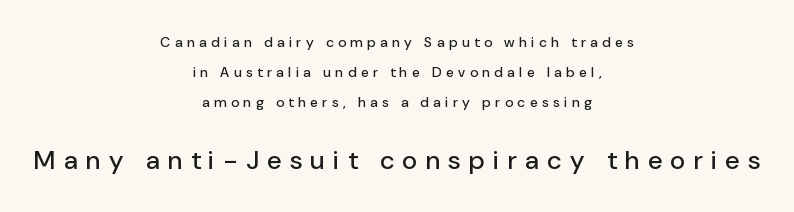
The image shows 26 px text type, upright; set centered, loose line spacing (2.13x), unusually wide letter spacing (+0.33 em), not underlined; the second (bottom) block is 1.86x larger.
